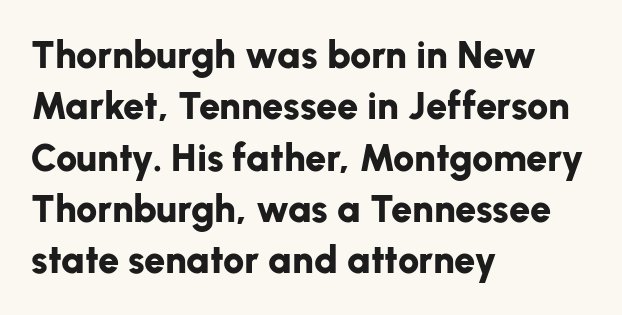
The image shows 38 px bold sans-serif type, upright; set left-aligned, normal line spacing (1.35x), normal letter spacing, not underlined; low stroke contrast and a medium x-height.
